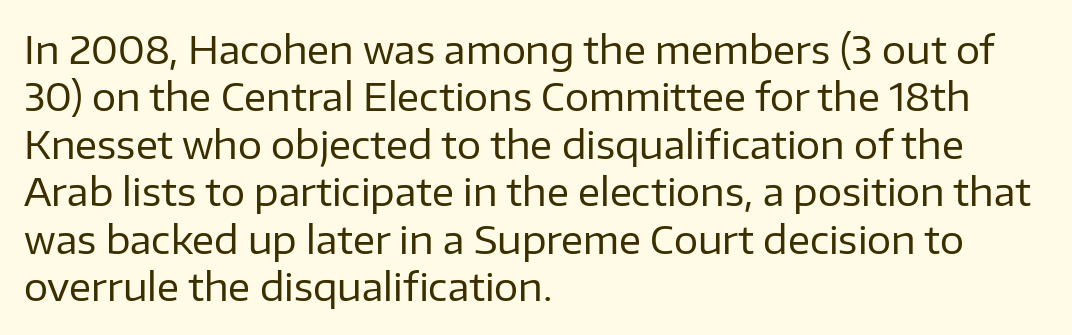
The image shows 38 px regular-weight sans-serif type, upright; set left-aligned, normal line spacing (1.25x), normal letter spacing, not underlined; low stroke contrast and a medium x-height.
